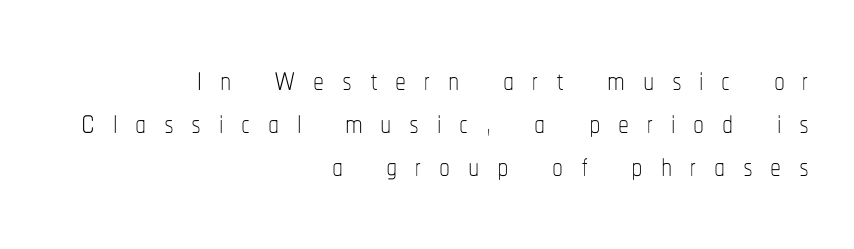
Loose tracking; the words dissolve into strings of separated letters. The specimen omits any rule beneath the text block's lines. Successive baselines arrive quickly, one right under another. Caption: multi-line text, flush right, ragged left.
